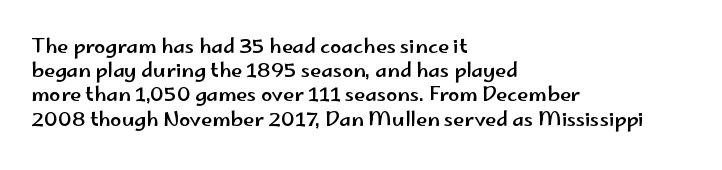
Q: Is the text italic (slanted)? A: No, it is upright.
Q: Is the text underlined? A: No.
Q: How is the paragraph aligned? A: Left-aligned.
Q: Is the spacing between letters normal or unusually wide? A: Normal.
